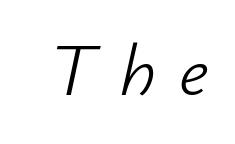
Underlining? Definitely not there. Students, note that the glyphs here are deliberately spaced far apart. Looks like regular typesetting: each glyph gets only the width it needs. When letters slant like this, we call the style italic. Bold? No — there's no thickening of the strokes.
